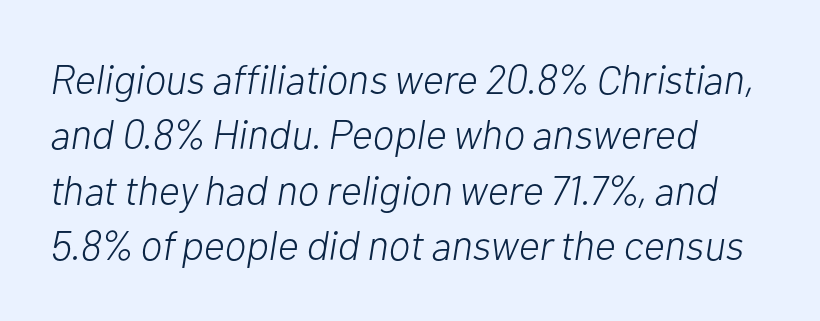
The image shows 41 px light type, italic (leaning right); set left-aligned, normal line spacing (1.35x), normal letter spacing, not underlined; low stroke contrast and a medium x-height.
